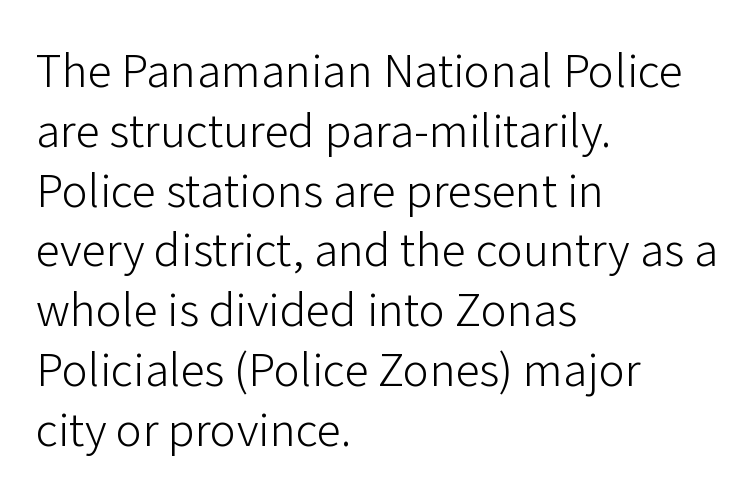
{"serif": "no", "italic": "no", "bold": "no", "weight": "light", "width": "normal", "stroke_contrast": "low", "x_height": "medium", "monospaced": "no", "underline": "no", "align": "left", "line_spacing_ratio": 1.22, "letter_spacing": "normal", "letter_spacing_em": 0.0, "glyph_px": 49}
